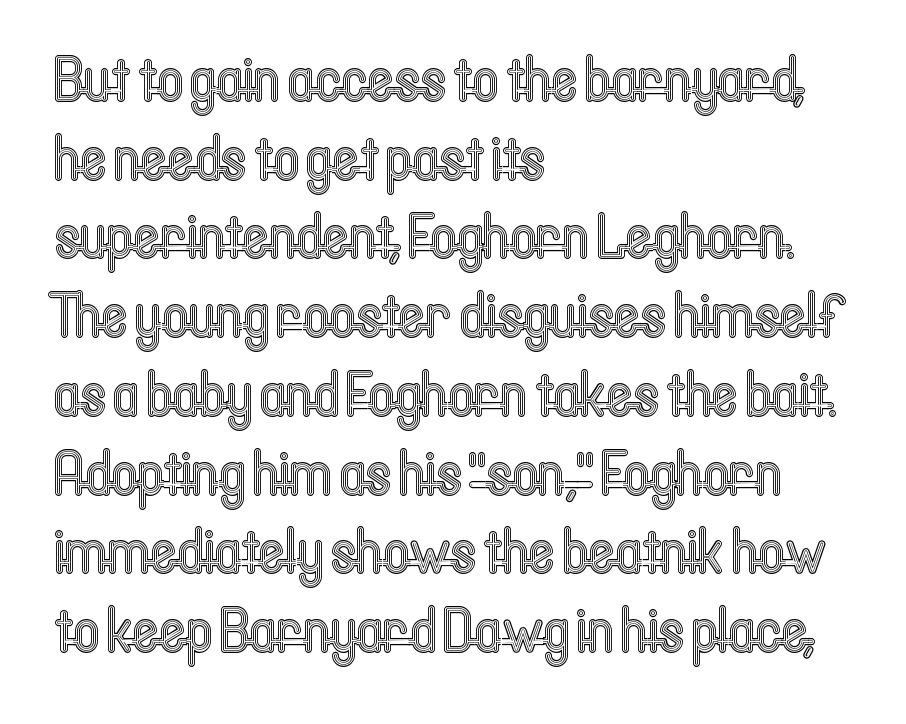
{"italic": "no", "width": "condensed", "x_height": "medium", "monospaced": "no", "underline": "no", "align": "left", "line_spacing": "normal", "line_spacing_ratio": 1.25, "letter_spacing": "normal", "letter_spacing_em": 0.0, "glyph_px": 63}
